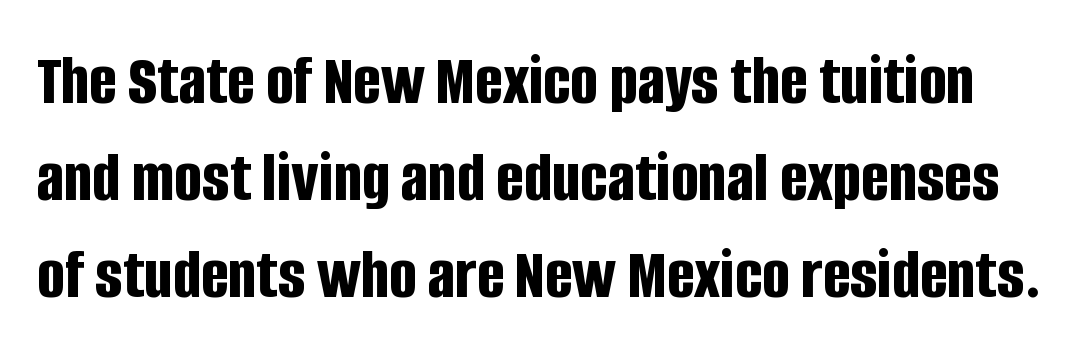
Q: Is the text bold? A: Yes.
Q: Is the text italic (slanted)? A: No, it is upright.
Q: Is the typeface a serif or a sans-serif typeface? A: Sans-serif.
Q: Is the text underlined? A: No.
Q: Is the spacing between letters normal or unusually wide? A: Normal.
Q: Is the spacing between lines tight, normal or loose? A: Normal.
Q: Width (condensed, normal, or wide)? A: Condensed.
Q: Stroke contrast? A: Low.
Q: x-height? A: Large.
Q: Monospaced? A: No.
